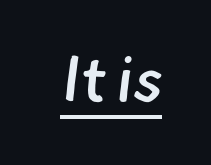
Character widths vary here, with narrow letters taking less room than wide ones. Is there an underline? Yes — a line sits under the letters. The type family on display is of the sans-serif kind. Short note: letters normally spaced. Compared with an ordinary text face, these strokes are moderately heavier — a semibold.
